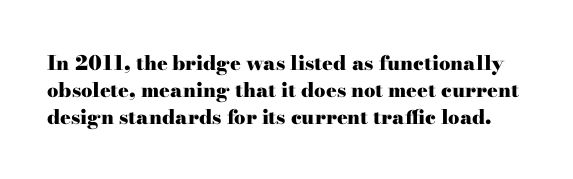
Does extra space separate the letters? No, they use regular spacing. A bare baseline throughout the passage. Does the leading feel generous? No, just average. Upright lettering throughout.
